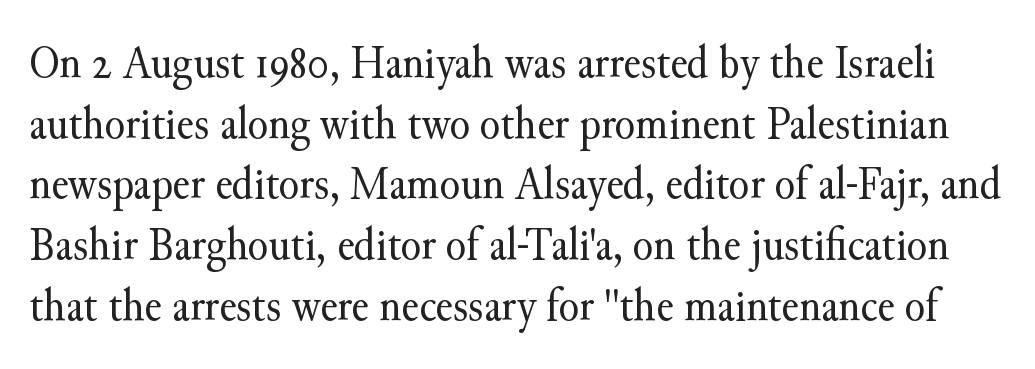
{"serif": "yes", "italic": "no", "bold": "no", "weight": "regular", "width": "normal", "stroke_contrast": "medium", "x_height": "small", "monospaced": "no", "underline": "no", "line_spacing": "normal", "line_spacing_ratio": 1.29, "letter_spacing": "normal", "letter_spacing_em": 0.0, "glyph_px": 47}
